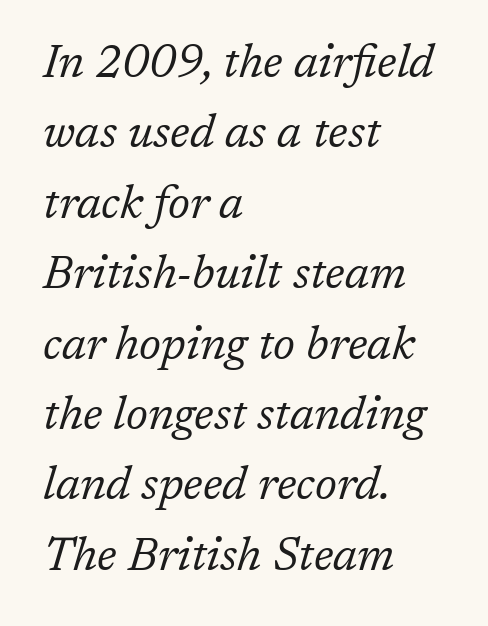
{"serif": "yes", "italic": "yes", "lean": "right", "slant_degrees": 17, "bold": "no", "weight": "regular", "width": "normal", "stroke_contrast": "low", "x_height": "medium", "monospaced": "no", "underline": "no", "align": "left", "line_spacing": "normal", "line_spacing_ratio": 1.53, "letter_spacing": "normal", "letter_spacing_em": 0.0, "glyph_px": 46}
